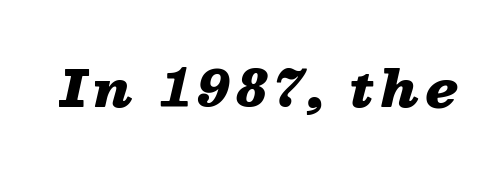
Q: Is the text bold? A: Yes.
Q: Is the text italic (slanted)? A: Yes, it leans right by about 13 degrees.
Q: Is the text underlined? A: No.
Q: Width (condensed, normal, or wide)? A: Wide.
Q: Stroke contrast? A: Low.
Q: x-height? A: Medium.
Q: Monospaced? A: No.
